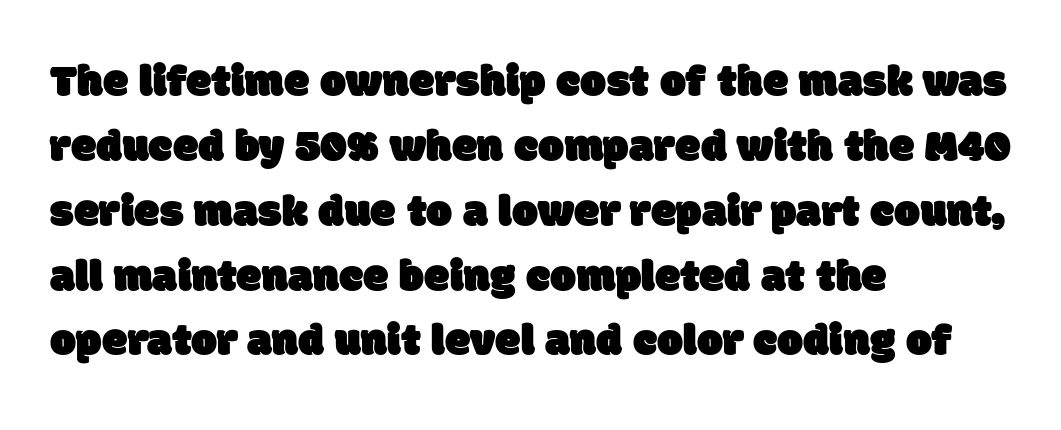
The image shows 46 px sans-serif type; set left-aligned, normal line spacing (1.41x), normal letter spacing, not underlined; low stroke contrast and a large x-height.
